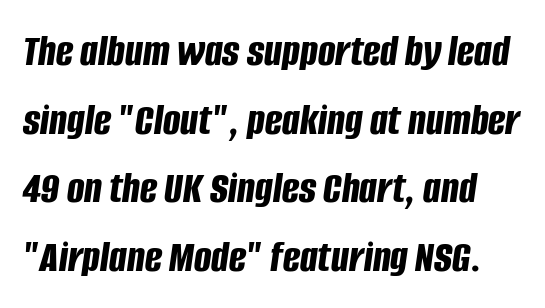
The image shows 46 px bold, condensed type, italic (leaning right); set normal line spacing (1.49x), normal letter spacing, not underlined; low stroke contrast and a large x-height.
